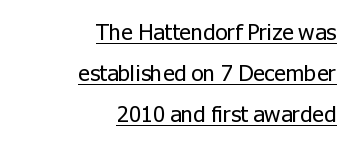
The image shows 22 px text type, upright; set right-aligned, line spacing 1.86x, normal letter spacing, underlined.
